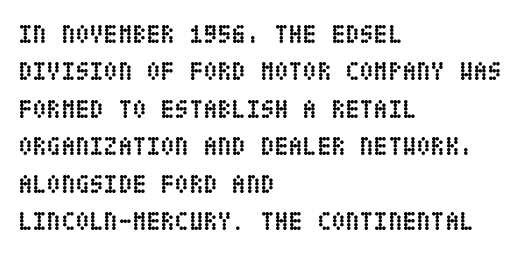
Q: Is the text bold? A: Yes.
Q: Is the text italic (slanted)? A: No, it is upright.
Q: Is the text underlined? A: No.
Q: How is the paragraph aligned? A: Left-aligned.
Q: Is the spacing between letters normal or unusually wide? A: Normal.
Q: Is the spacing between lines tight, normal or loose? A: Normal.
